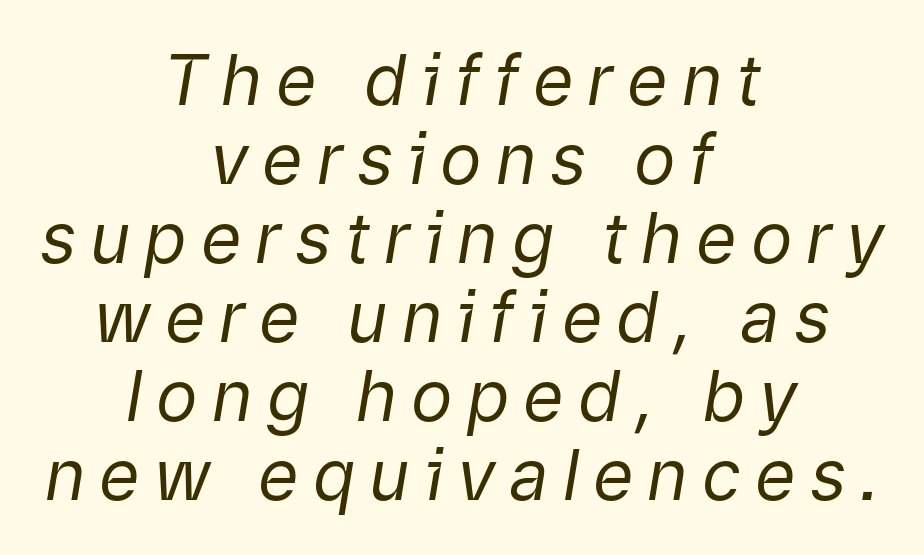
Q: Is the text bold? A: No.
Q: Is the text italic (slanted)? A: Yes, it leans right by about 9 degrees.
Q: Is the text underlined? A: No.
Q: How is the paragraph aligned? A: Centered.
Q: Is the spacing between letters normal or unusually wide? A: Unusually wide.
Q: Is the spacing between lines tight, normal or loose? A: Tight.
Q: Width (condensed, normal, or wide)? A: Normal.
Q: Stroke contrast? A: Low.
Q: x-height? A: Medium.
Q: Monospaced? A: No.
